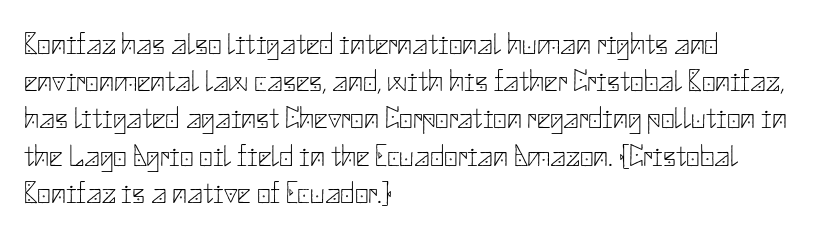
Compared with a typical body face, this is equally light or lighter still. The lines are quadded left. Each letter's strokes conclude bluntly, with no projecting serifs. Upright lettering throughout. Does extra space separate the letters? No, they use regular spacing. The space directly below the letters is spotless.
